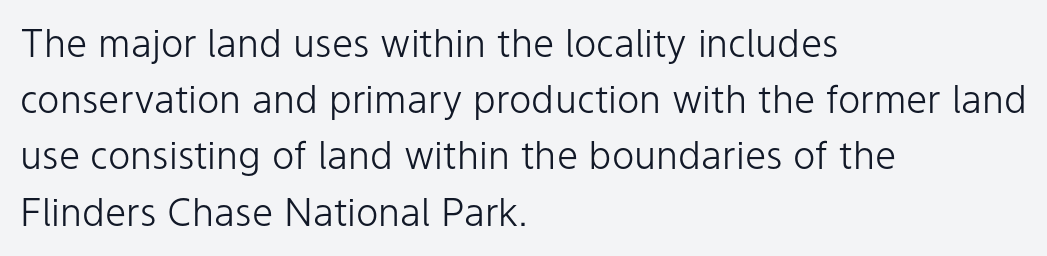
{"serif": "no", "italic": "no", "bold": "no", "weight": "light", "width": "normal", "stroke_contrast": "low", "x_height": "medium", "monospaced": "no", "underline": "no", "align": "left", "line_spacing": "normal", "line_spacing_ratio": 1.48, "letter_spacing": "normal", "letter_spacing_em": 0.0, "glyph_px": 38}
